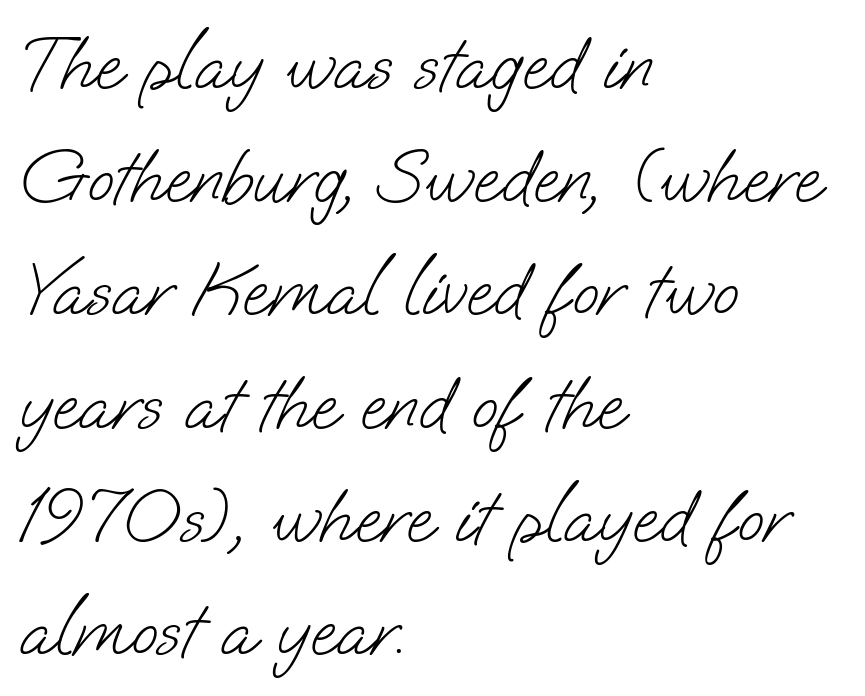
Q: Is the text bold? A: No.
Q: Is the typeface a serif or a sans-serif typeface? A: Sans-serif.
Q: Is the text underlined? A: No.
Q: How is the paragraph aligned? A: Left-aligned.
Q: Is the spacing between letters normal or unusually wide? A: Normal.
Q: Is the spacing between lines tight, normal or loose? A: Normal.
Q: Width (condensed, normal, or wide)? A: Normal.
Q: Stroke contrast? A: Low.
Q: x-height? A: Small.
Q: Monospaced? A: No.
